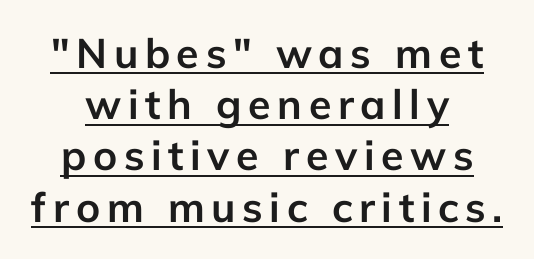
Q: Is the text bold? A: Yes.
Q: Is the text italic (slanted)? A: No, it is upright.
Q: Is the typeface a serif or a sans-serif typeface? A: Sans-serif.
Q: Is the text underlined? A: Yes.
Q: How is the paragraph aligned? A: Centered.
Q: Is the spacing between lines tight, normal or loose? A: Normal.
Q: Width (condensed, normal, or wide)? A: Normal.
Q: Stroke contrast? A: Low.
Q: x-height? A: Medium.
Q: Monospaced? A: No.
